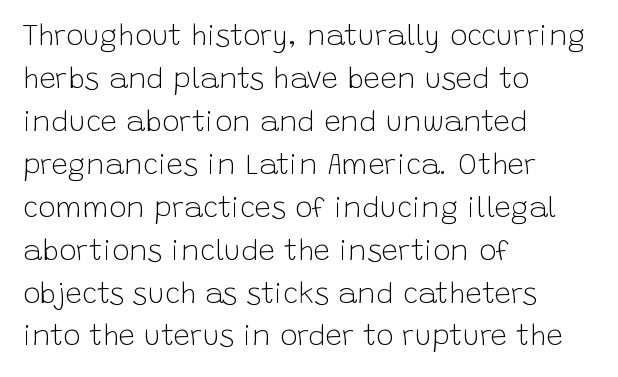
This sample uses an upright cut, with every glyph sitting square on the baseline. Honestly, there is no underline to notice here at all. The letters look calm and open, with moderate or lighter stems. The passage shown stacks its lines at a standard gap. Is this a sans? Yes — the strokes have no serifs. If you drew a ruler down the left edge, every line would touch it.
